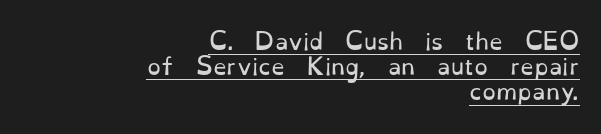
{"italic": "no", "bold": "no", "underline": "yes", "align": "right", "line_spacing": "tight", "line_spacing_ratio": 1.14, "letter_spacing": "normal", "letter_spacing_em": 0.0, "glyph_px": 22}
